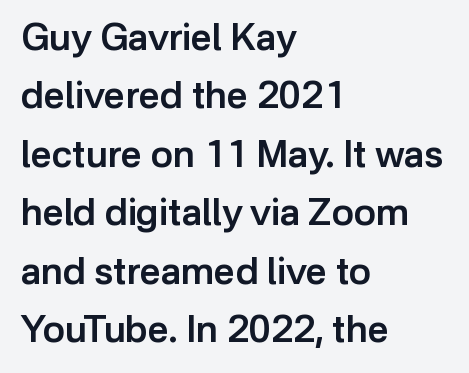
Here the designer chose a conventional face with non-uniform glyph widths. Type without underlining. In terms of letterform style, serifs are entirely absent. Line spacing here is normal.
